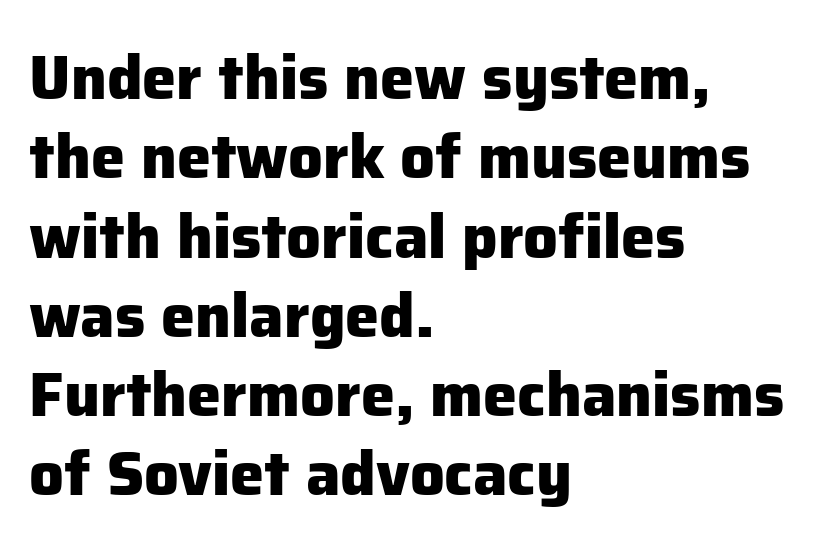
These lines sit exactly where default settings would place them. Note: no serifs on the glyphs. No word sits above an underline. Standard letterfit; no display-style spreading of the glyphs. The lines are quadded left. Typesetter's note: full bold, strokes at maximum text heaviness.
